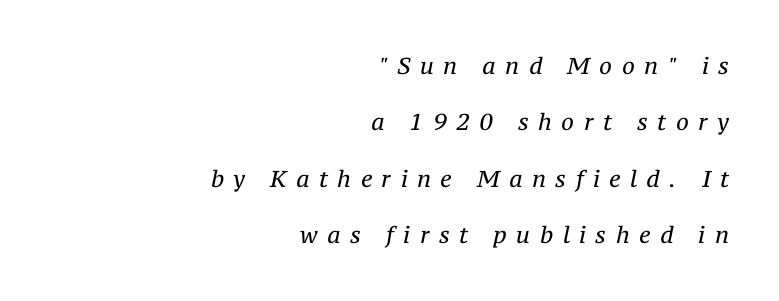
{"italic": "yes", "lean": "right", "slant_degrees": 12, "bold": "no", "underline": "no", "align": "right", "line_spacing": "loose", "line_spacing_ratio": 2.45, "letter_spacing": "wide", "letter_spacing_em": 0.41, "glyph_px": 23}
